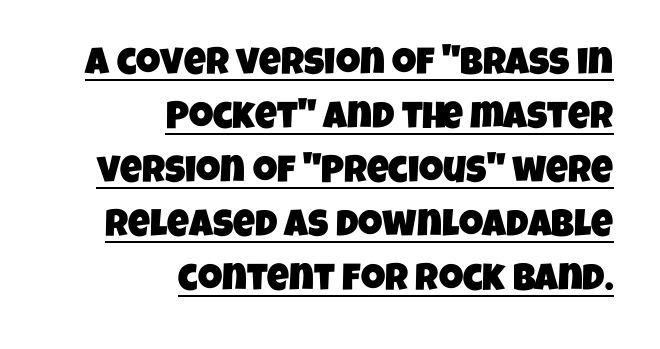
{"serif": "no", "width": "condensed", "stroke_contrast": "low", "x_height": "large", "monospaced": "no", "underline": "yes", "align": "right", "line_spacing": "normal", "line_spacing_ratio": 1.42, "letter_spacing": "normal", "letter_spacing_em": 0.0, "glyph_px": 38}
